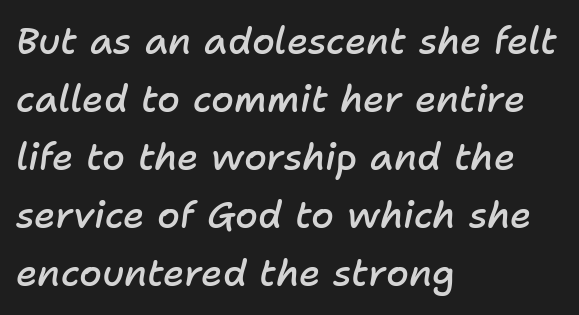
Decoration check: the copy has no underline. These lines are rendered in a variable-pitch font. A classic flush-left, rag-right setting is used for this passage. The typesetting leans somewhat heavy: a semibold. The space between consecutive lines is moderate.
